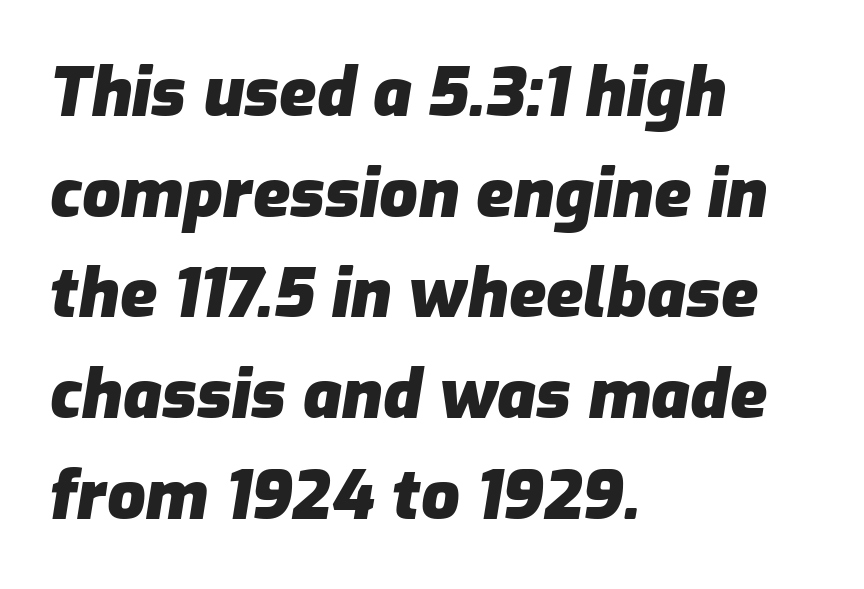
Standard letterfit; no display-style spreading of the glyphs. The rendering uses natural spacing where letterforms have individual widths. Alignment: flush left. The face used here has a pronounced slope to its letters.
